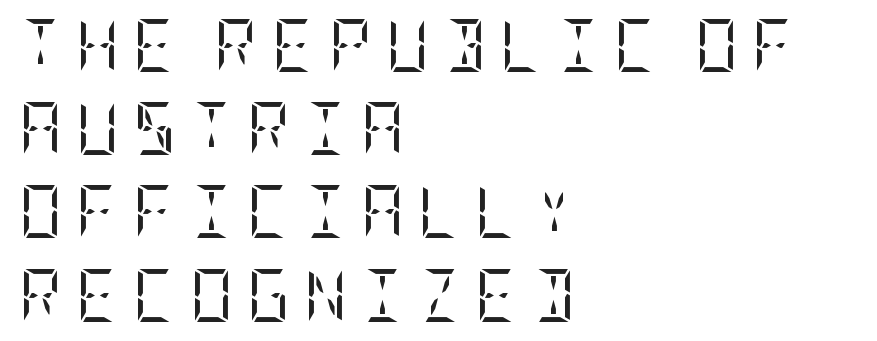
{"serif": "yes", "italic": "no", "bold": "no", "weight": "regular", "width": "condensed", "stroke_contrast": "low", "x_height": "large", "underline": "no", "align": "left", "line_spacing": "normal", "line_spacing_ratio": 1.57, "letter_spacing": "wide", "letter_spacing_em": 0.26, "glyph_px": 53}
